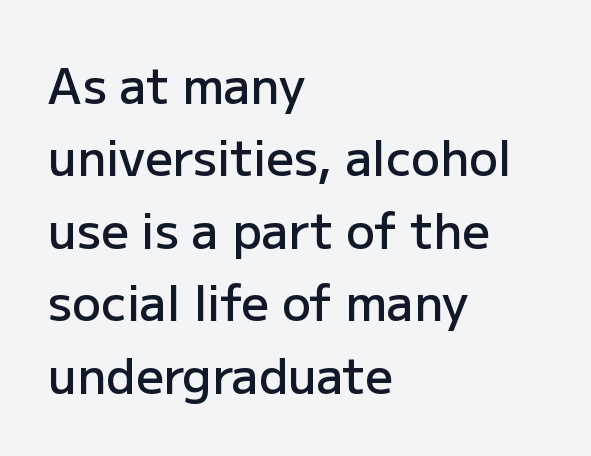
Q: Is the text bold? A: Semi-bold.
Q: Is the text italic (slanted)? A: No, it is upright.
Q: Is the typeface a serif or a sans-serif typeface? A: Sans-serif.
Q: Is the text underlined? A: No.
Q: How is the paragraph aligned? A: Left-aligned.
Q: Is the spacing between letters normal or unusually wide? A: Normal.
Q: Is the spacing between lines tight, normal or loose? A: Normal.
Q: Width (condensed, normal, or wide)? A: Normal.
Q: Stroke contrast? A: Low.
Q: x-height? A: Medium.
Q: Monospaced? A: No.
